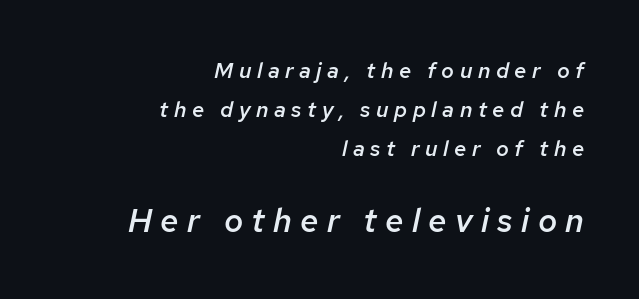
The emphasis by scale lands on block number two, below. Glyph-to-glyph distance is far greater than everyday printed text. Summary of weight: moderately heavy, a semibold. The lettering tilts uniformly, giving the passage an italic look. The compositor pushed each line to the right boundary.
